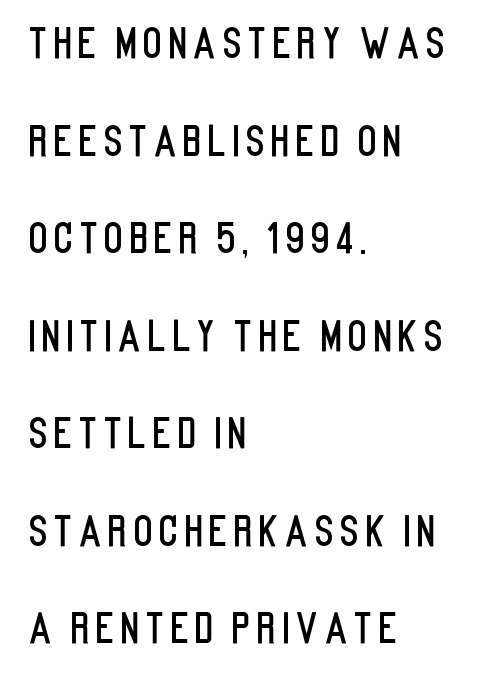
The image shows 41 px condensed sans-serif type, upright; set left-aligned, loose line spacing (2.38x), not underlined; low stroke contrast and a large x-height.
